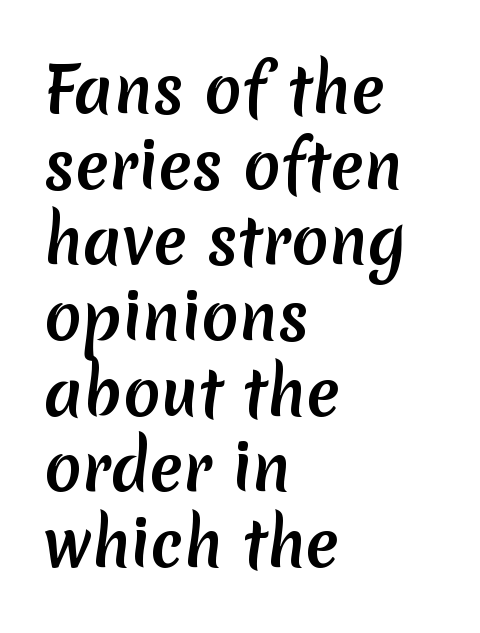
{"serif": "no", "bold": "yes", "weight": "semibold", "width": "normal", "stroke_contrast": "low", "x_height": "medium", "monospaced": "no", "underline": "no", "align": "left", "line_spacing_ratio": 1.22, "letter_spacing": "normal", "letter_spacing_em": 0.0, "glyph_px": 62}
